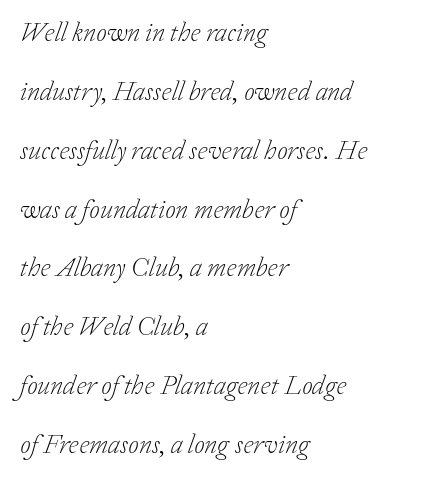
The string is rendered with underlining switched off. Compared with typical paragraphs, the rows here are farther apart. This is not heavy type; no bold has been used. If you drew a ruler down the left edge, every line would touch it. This sample uses an oblique cut, with every glyph tilted off the vertical. Default kerning and tracking; the words read as compact shapes.
